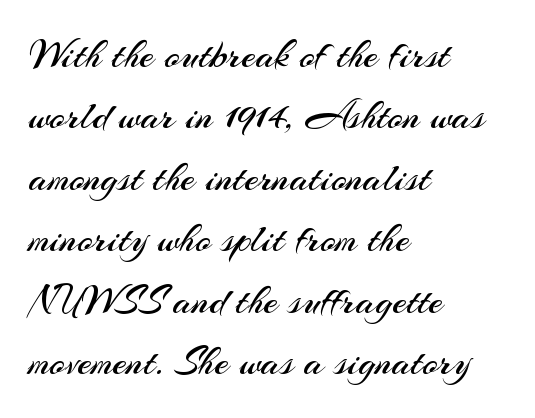
Spacing between characters is what you'd get straight out of the box. Character widths vary here, with narrow letters taking less room than wide ones. The face used here is a sans, in the tradition of grotesques and geometrics. Is there much room between lines? A standard amount, neither cramped nor airy.
